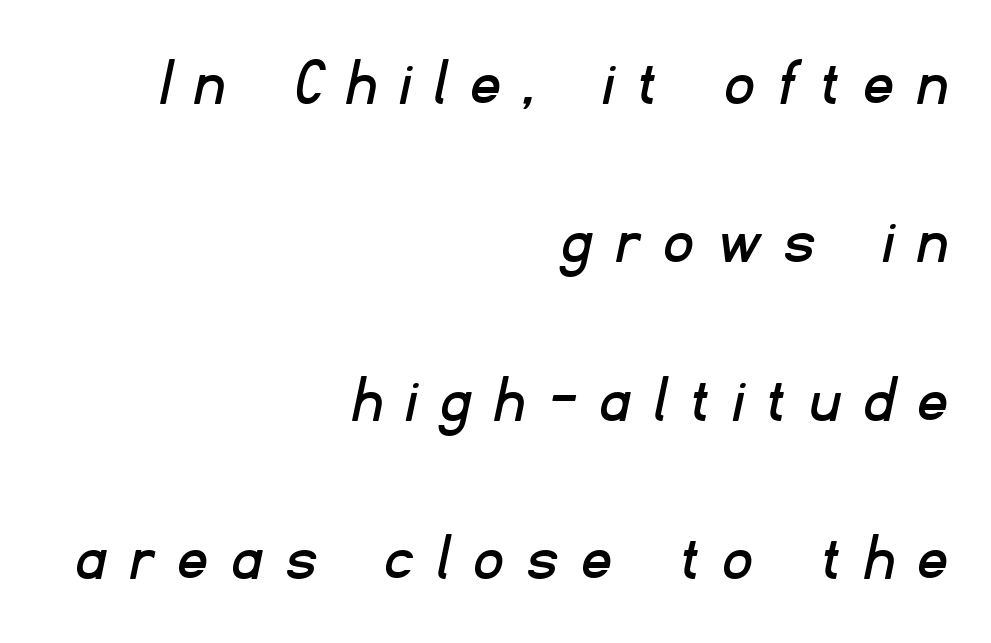
Character widths vary here, with narrow letters taking less room than wide ones. The compositor pushed each line to the right boundary. The specimen omits any rule beneath the text block's lines. Serifs: no, the terminals of the letterforms are clean.
